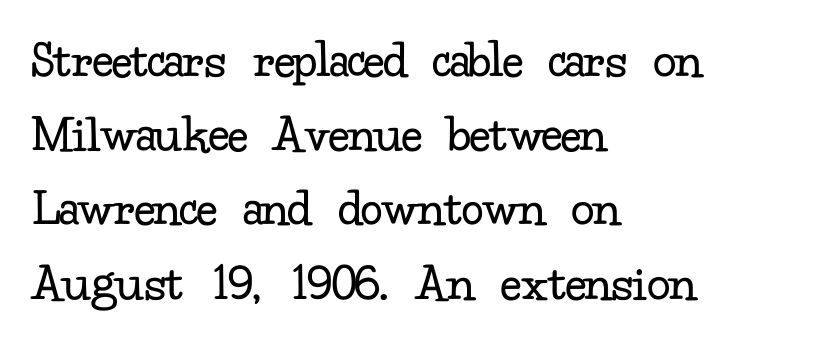
You can tell it's not italic because the verticals are truly vertical. Heft: none added — not bold. The passage shown is not underscored anywhere. Honestly, the row spacing looks completely unremarkable.
